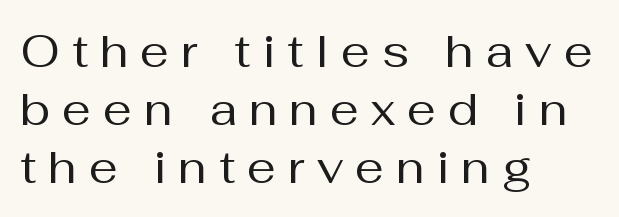
The image shows 46 px regular-weight sans-serif type, upright; set left-aligned, normal line spacing (1.26x), unusually wide letter spacing (+0.26 em), not underlined; medium stroke contrast and a medium x-height.
